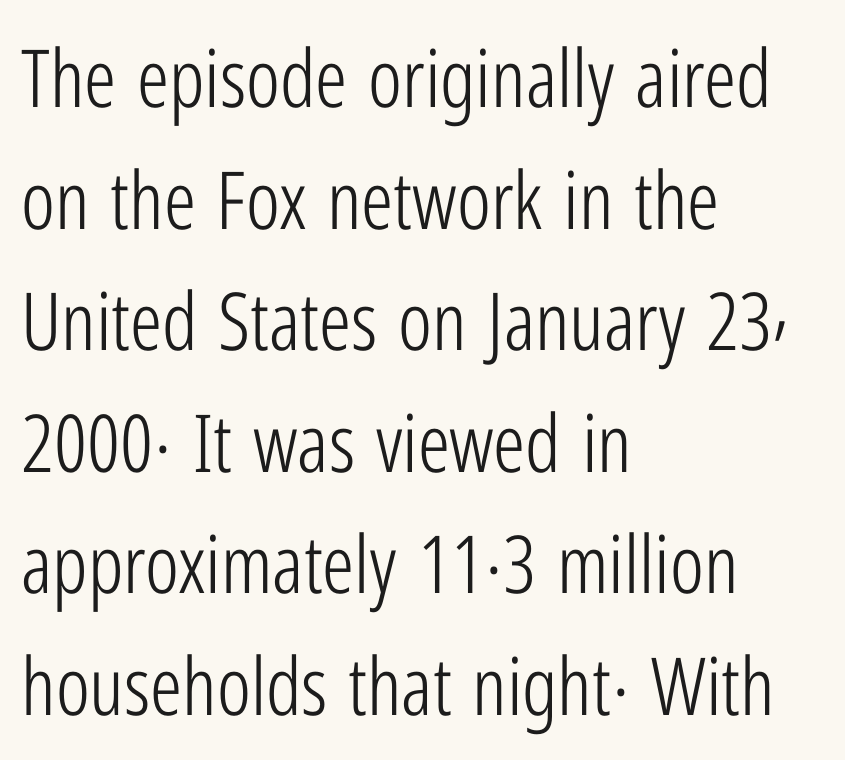
These lines are set flush left with a ragged right edge. Check where the strokes stop: nothing finishes them off — pure sans. A bare baseline throughout the passage. The space between consecutive lines is moderate.
